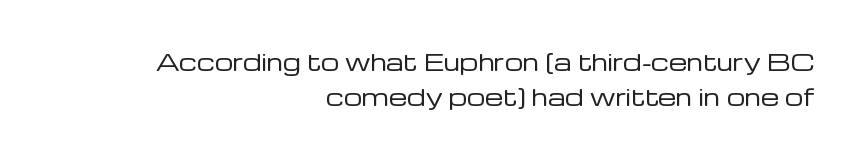
The image shows 23 px text type, upright; set right-aligned, normal line spacing (1.53x), normal letter spacing, not underlined.
